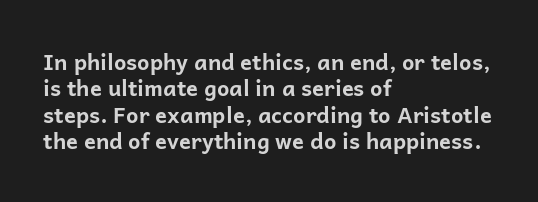
Stroke thickness is high; the sample reads as a true bold. Underline: absent. The horizontal fit of the characters is conventional and even. Do the letters lean? They stand straight. Horizontal alignment here is leftward, the default for most running prose.
